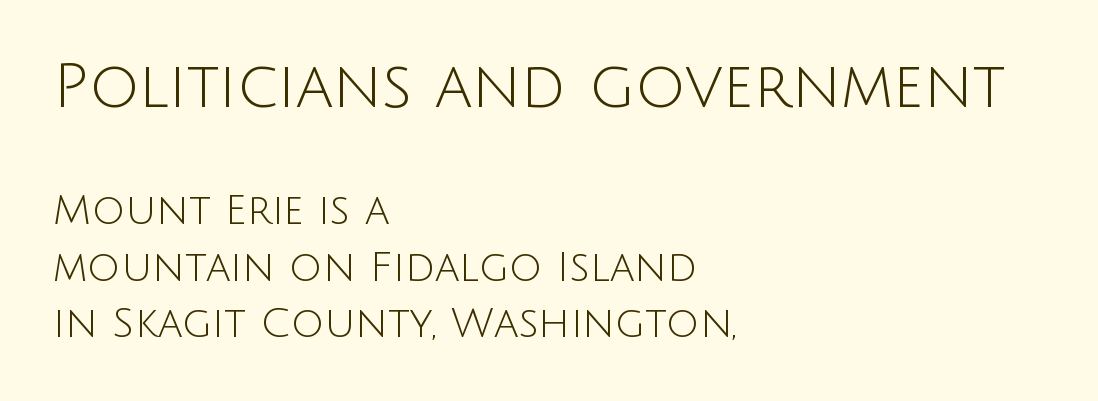
The image shows 62 px light sans-serif type, upright; set left-aligned, normal line spacing (1.38x), normal letter spacing, not underlined; the first (top) block is 1.51x larger; low stroke contrast and a large x-height.
